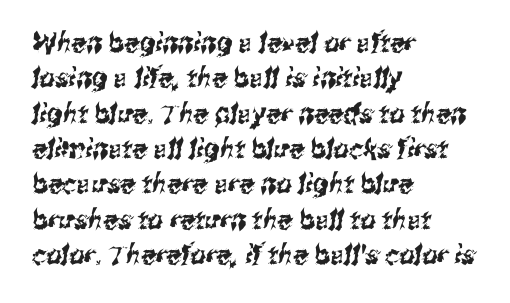
Leftover space on each line is placed entirely after the last word. Short note: letters normally spaced. The zone under the glyphs is completely vacant. What's the leading like? Ordinary, nothing unusual.
